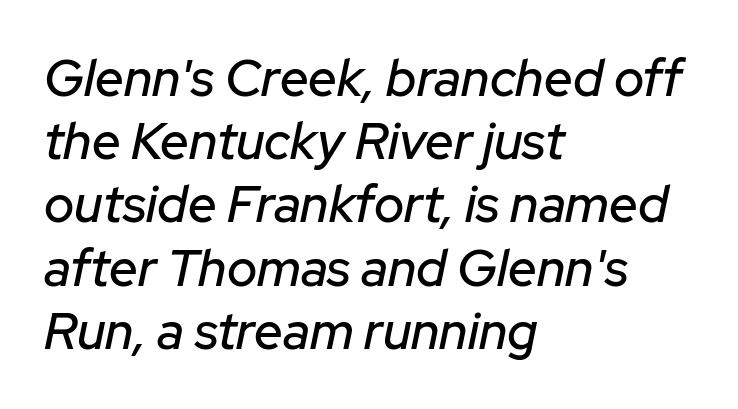
Q: Is the text italic (slanted)? A: Yes, it leans right by about 12 degrees.
Q: Is the text underlined? A: No.
Q: How is the paragraph aligned? A: Left-aligned.
Q: Is the spacing between letters normal or unusually wide? A: Normal.
Q: Width (condensed, normal, or wide)? A: Normal.
Q: Stroke contrast? A: Low.
Q: x-height? A: Medium.
Q: Monospaced? A: No.
